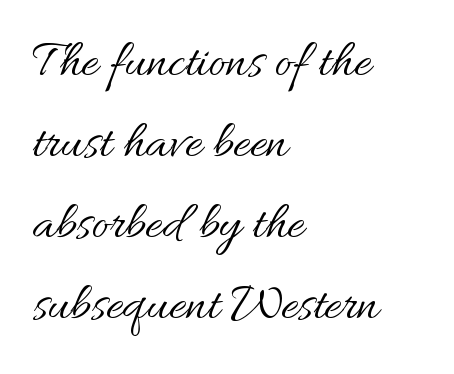
The image shows 52 px regular-weight type; set left-aligned, normal line spacing (1.56x), normal letter spacing, not underlined; medium stroke contrast and a small x-height.
